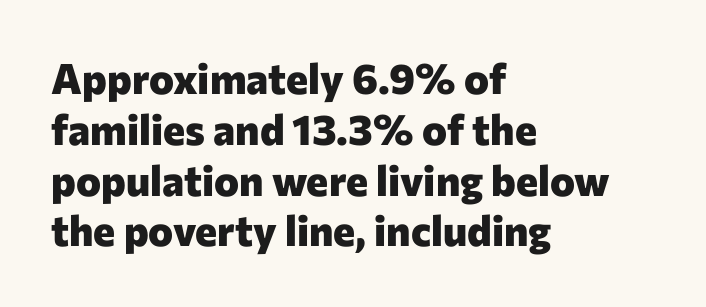
Q: Is the text bold? A: Yes.
Q: Is the text italic (slanted)? A: No, it is upright.
Q: Is the typeface a serif or a sans-serif typeface? A: Sans-serif.
Q: Is the text underlined? A: No.
Q: How is the paragraph aligned? A: Left-aligned.
Q: Is the spacing between letters normal or unusually wide? A: Normal.
Q: Width (condensed, normal, or wide)? A: Normal.
Q: Stroke contrast? A: Low.
Q: x-height? A: Medium.
Q: Monospaced? A: No.
